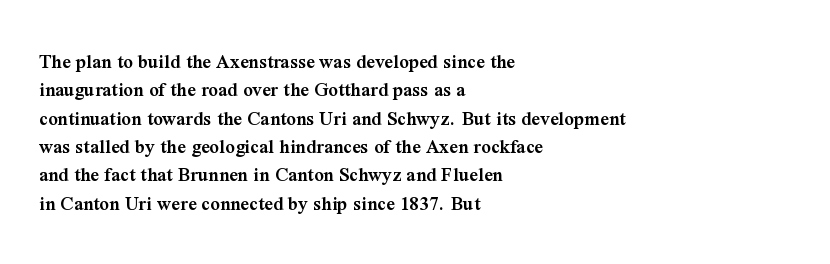
Q: Is the text bold? A: Semi-bold.
Q: Is the text italic (slanted)? A: No, it is upright.
Q: Is the text underlined? A: No.
Q: How is the paragraph aligned? A: Left-aligned.
Q: Is the spacing between letters normal or unusually wide? A: Normal.
Q: Is the spacing between lines tight, normal or loose? A: Normal.
